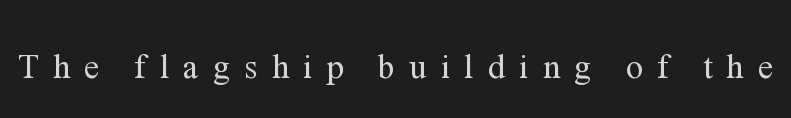
The image shows 34 px regular-weight serif type, upright; set unusually wide letter spacing (+0.42 em), not underlined; medium stroke contrast and a medium x-height.
